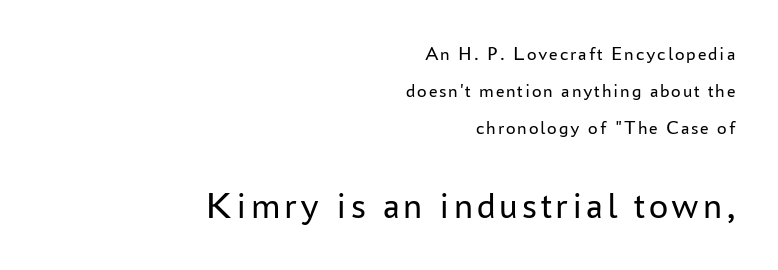
{"serif": "no", "italic": "no", "bold": "no", "weight": "regular", "width": "normal", "stroke_contrast": "low", "x_height": "medium", "monospaced": "no", "underline": "no", "align": "right", "line_spacing": "loose", "line_spacing_ratio": 1.94, "larger_block": "second", "size_ratio": 2.0, "glyph_px": 38}
